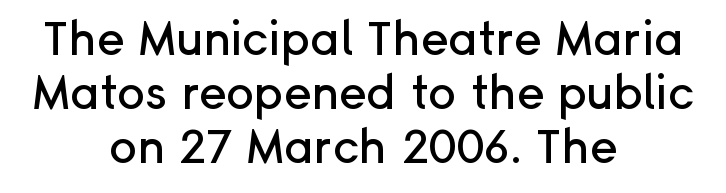
Q: Is the text italic (slanted)? A: No, it is upright.
Q: Is the typeface a serif or a sans-serif typeface? A: Sans-serif.
Q: Is the text underlined? A: No.
Q: How is the paragraph aligned? A: Centered.
Q: Is the spacing between letters normal or unusually wide? A: Normal.
Q: Is the spacing between lines tight, normal or loose? A: Tight.
Q: Width (condensed, normal, or wide)? A: Normal.
Q: Stroke contrast? A: Low.
Q: x-height? A: Medium.
Q: Monospaced? A: No.
